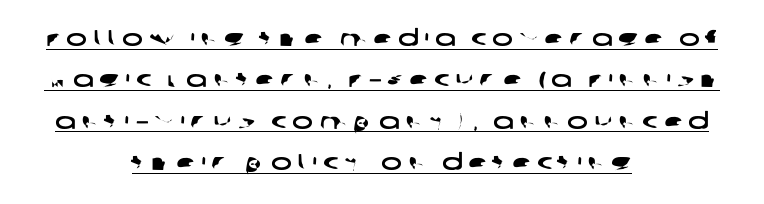
The image shows 22 px text type; set centered, line spacing 1.88x, unusually wide letter spacing (+0.26 em), underlined.
